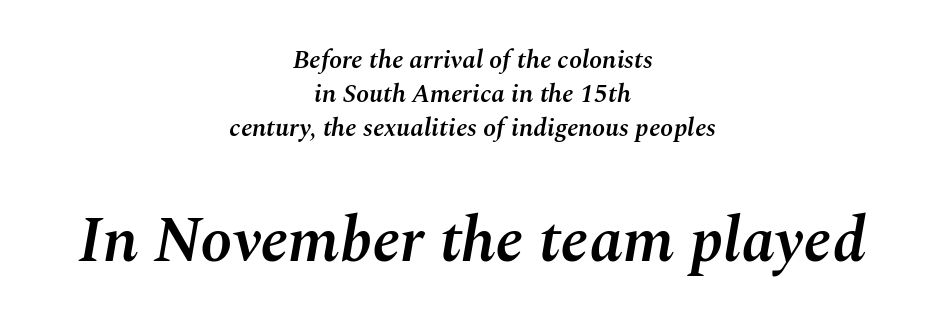
The vertical gap from one line to the next is medium. Each row of text sits above clean, open space. Is the type bold? Partly — it's a semibold, heavier than regular but not fully bold. You could not count columns in this text — the font is proportionally spaced. Tall strokes in this sample are angled rather than plumb. Line starts and ends both wander, symmetrically.
